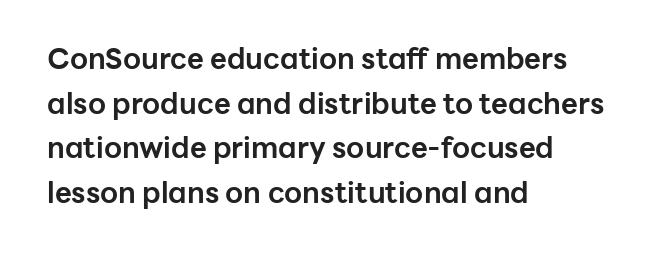
The image shows 29 px bold sans-serif type, upright; set left-aligned, normal line spacing (1.54x), normal letter spacing, not underlined; low stroke contrast and a medium x-height.
